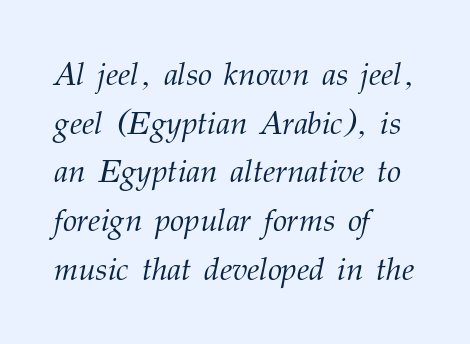
Students, note that the glyphs here touch the page at normal intervals. Weight: regular or lighter. Stroke terminals: seriffed. Plain, unruled lines of type. Regular leading. A typesetter would mark this as italic.
